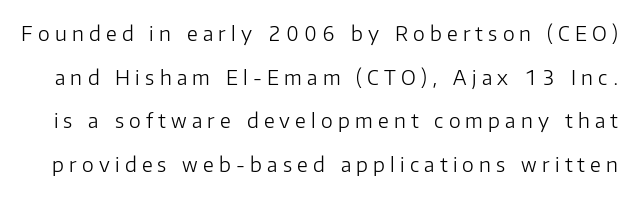
Q: Is the text bold? A: No.
Q: Is the text italic (slanted)? A: No, it is upright.
Q: Is the text underlined? A: No.
Q: Is the spacing between letters normal or unusually wide? A: Unusually wide.
Q: Is the spacing between lines tight, normal or loose? A: Loose.
